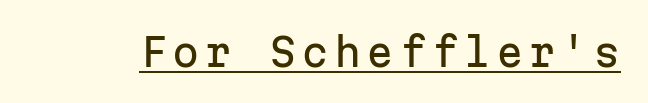
Q: Is the text italic (slanted)? A: No, it is upright.
Q: Is the typeface a serif or a sans-serif typeface? A: Sans-serif.
Q: Is the text underlined? A: Yes.
Q: Width (condensed, normal, or wide)? A: Normal.
Q: Stroke contrast? A: Low.
Q: x-height? A: Medium.
Q: Monospaced? A: Yes.
